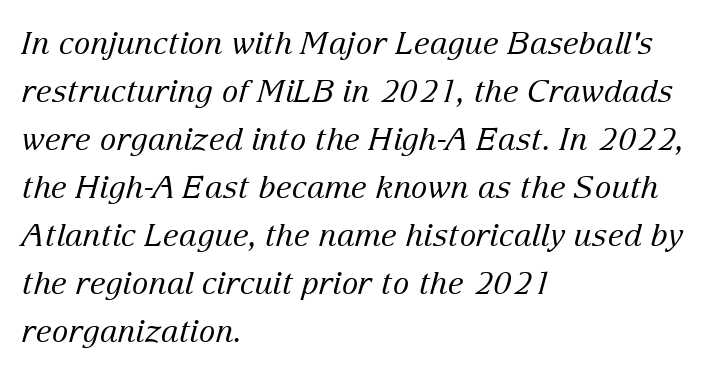
Q: Is the text bold? A: No.
Q: Is the text italic (slanted)? A: Yes, it leans right by about 15 degrees.
Q: Is the typeface a serif or a sans-serif typeface? A: Serif.
Q: Is the text underlined? A: No.
Q: How is the paragraph aligned? A: Left-aligned.
Q: Is the spacing between letters normal or unusually wide? A: Normal.
Q: Is the spacing between lines tight, normal or loose? A: Normal.
Q: Width (condensed, normal, or wide)? A: Normal.
Q: Stroke contrast? A: Low.
Q: x-height? A: Medium.
Q: Monospaced? A: No.
